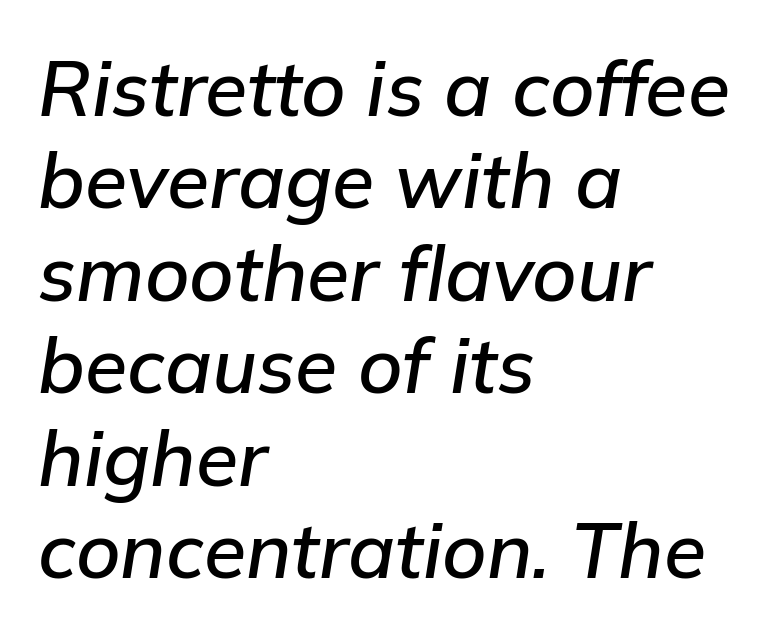
The passage is arranged the way most books set body copy — flush left. The space beneath each line is pristine and unruled. These lines keep a tight, regular rhythm from letter to letter. Character widths vary here, with narrow letters taking less room than wide ones.
